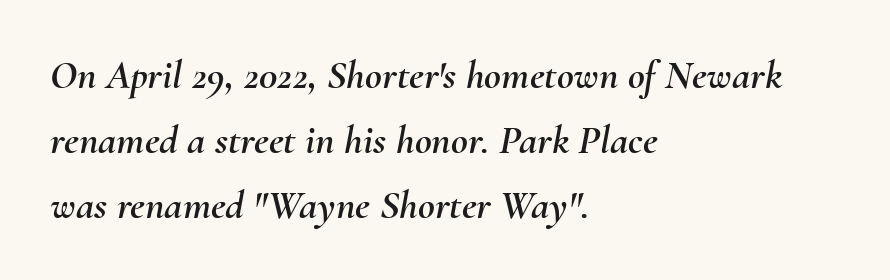
Q: Is the text italic (slanted)? A: Yes, it leans right by about 10 degrees.
Q: Is the text underlined? A: No.
Q: How is the paragraph aligned? A: Left-aligned.
Q: Is the spacing between letters normal or unusually wide? A: Normal.
Q: Is the spacing between lines tight, normal or loose? A: Normal.
Q: Width (condensed, normal, or wide)? A: Normal.
Q: Stroke contrast? A: Medium.
Q: x-height? A: Small.
Q: Monospaced? A: No.
